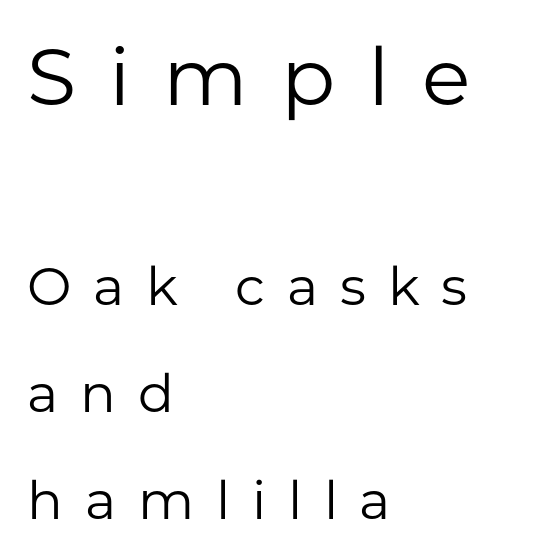
Students, observe: this is what heavily led, spacious text looks like. Weight: in the light-to-regular range. Alignment: flush left. The typography opts for an upright posture over an oblique one. Is this a fixed-width face? No — the glyphs have proportional, varying widths.
